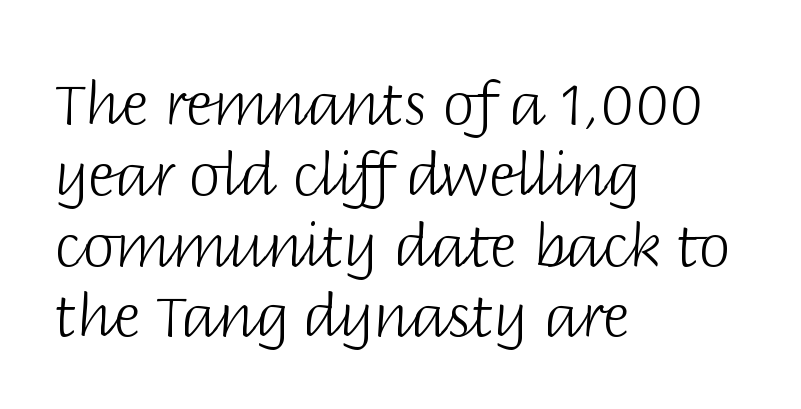
Descenders are the only things crossing below the line. The strokes carry an ordinary text weight at most. Tracking here is standard; glyphs follow each other at the usual distance. The lines are quadded left. These lines are rendered in a variable-pitch font. The font's upright variant was chosen for this text.
